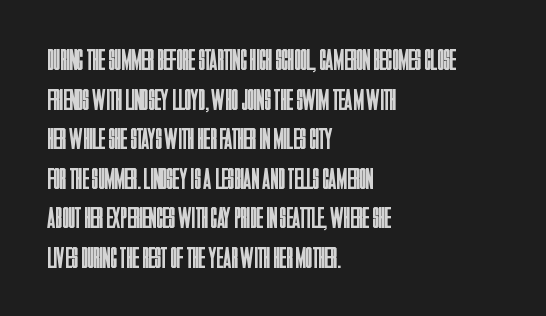
Descenders hang freely into open space. The rendering anchors every line to the left-hand side. The font's upright variant was chosen for this text. This sample uses plain, unmodified letter spacing. Weight: regular or lighter. Is this a sans? Yes — the strokes have no serifs.
